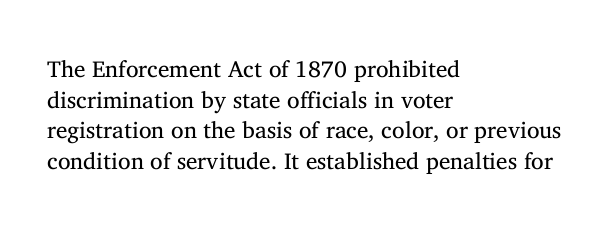
Q: Is the text bold? A: No.
Q: Is the text italic (slanted)? A: No, it is upright.
Q: Is the text underlined? A: No.
Q: How is the paragraph aligned? A: Left-aligned.
Q: Is the spacing between letters normal or unusually wide? A: Normal.
Q: Is the spacing between lines tight, normal or loose? A: Normal.
